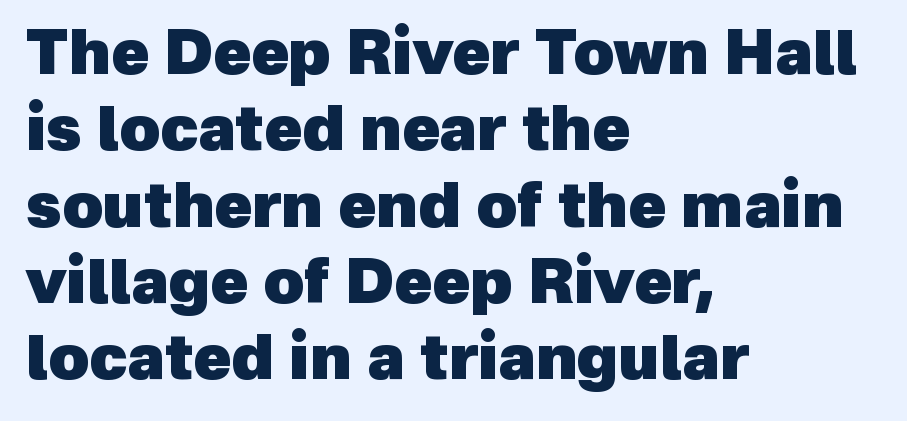
Q: Is the text bold? A: Yes.
Q: Is the typeface a serif or a sans-serif typeface? A: Sans-serif.
Q: Is the text underlined? A: No.
Q: How is the paragraph aligned? A: Left-aligned.
Q: Is the spacing between letters normal or unusually wide? A: Normal.
Q: Width (condensed, normal, or wide)? A: Normal.
Q: x-height? A: Medium.
Q: Monospaced? A: No.
